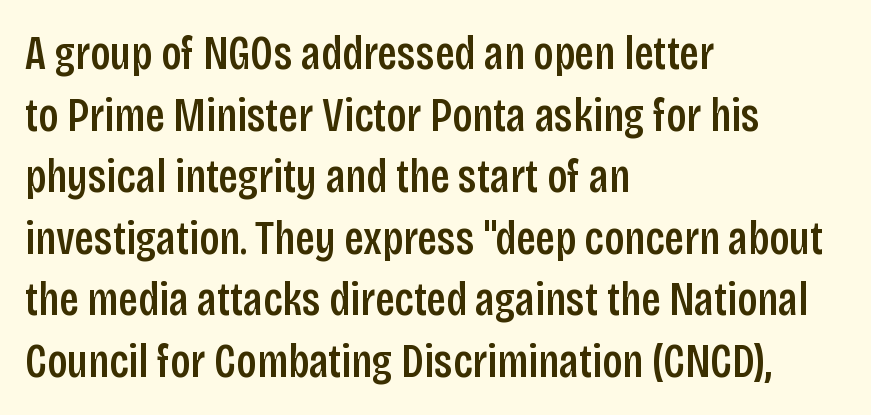
The rendering uses natural spacing where letterforms have individual widths. Nothing sits at the stroke ends, so this counts as sans-serif. Does the leading feel generous? No, just average. Characters remain perfectly vertical along every line.
